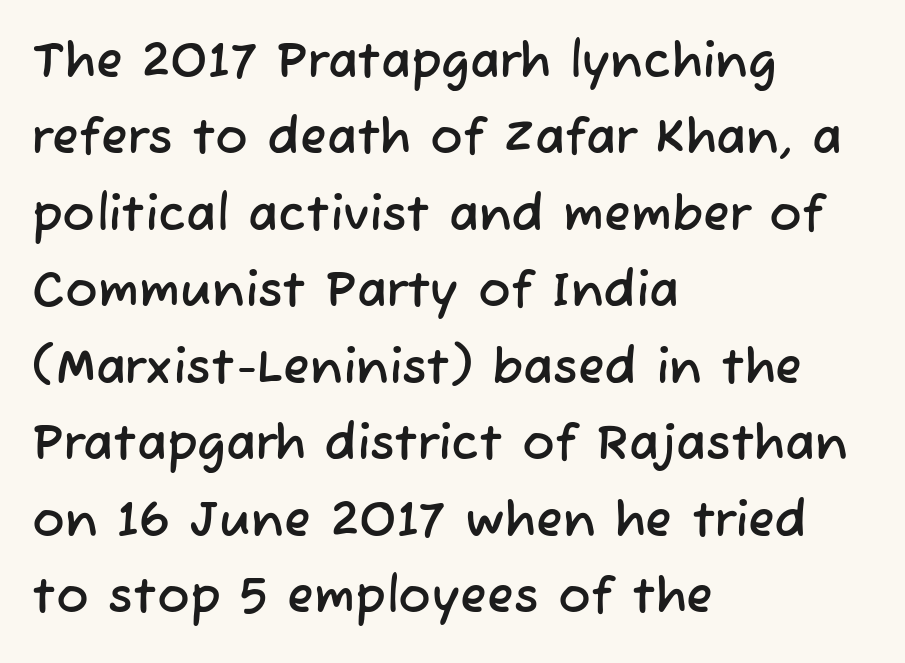
{"serif": "no", "width": "normal", "stroke_contrast": "low", "x_height": "medium", "monospaced": "no", "underline": "no", "align": "left", "line_spacing": "normal", "line_spacing_ratio": 1.56, "letter_spacing": "normal", "letter_spacing_em": 0.0, "glyph_px": 49}
